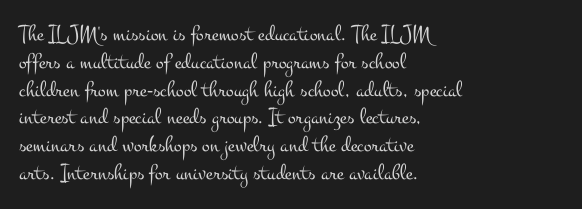
{"bold": "no", "underline": "no", "align": "left", "line_spacing_ratio": 1.21, "letter_spacing": "normal", "letter_spacing_em": 0.0, "glyph_px": 23}
